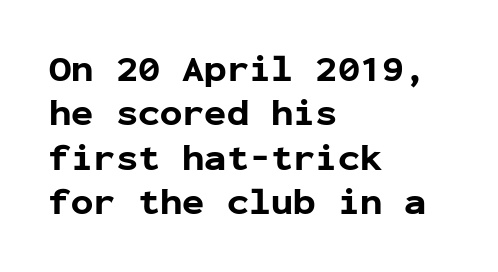
The image shows 37 px bold sans-serif type, upright, monospaced; set left-aligned, line spacing 1.2x, normal letter spacing, not underlined; low stroke contrast and a medium x-height.
